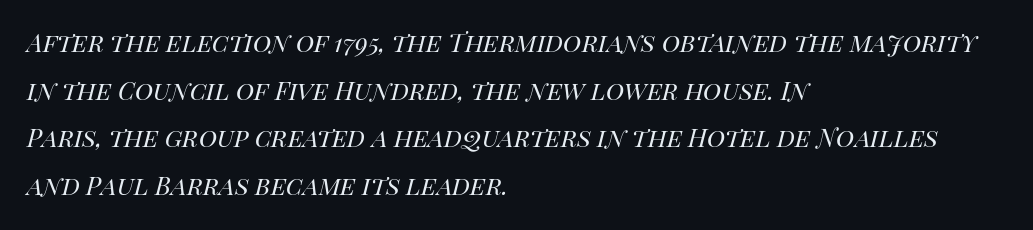
{"italic": "yes", "lean": "right", "slant_degrees": 14, "bold": "no", "weight": "regular", "width": "normal", "stroke_contrast": "high", "x_height": "large", "monospaced": "no", "underline": "no", "align": "left", "line_spacing": "normal", "line_spacing_ratio": 1.54, "letter_spacing": "normal", "letter_spacing_em": 0.0, "glyph_px": 31}
